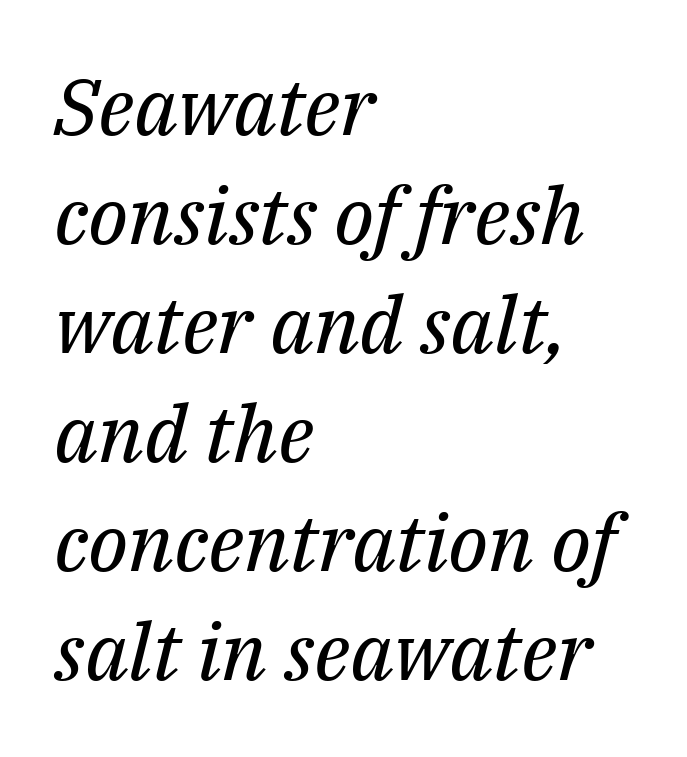
{"serif": "yes", "italic": "yes", "lean": "right", "slant_degrees": 14, "bold": "no", "weight": "regular", "width": "normal", "stroke_contrast": "medium", "x_height": "medium", "monospaced": "no", "underline": "no", "align": "left", "line_spacing": "normal", "line_spacing_ratio": 1.38, "letter_spacing": "normal", "letter_spacing_em": 0.0, "glyph_px": 79}
